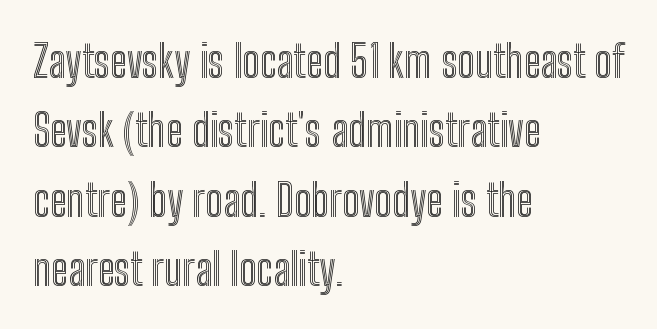
{"italic": "no", "width": "condensed", "x_height": "medium", "monospaced": "no", "underline": "no", "align": "left", "line_spacing": "normal", "line_spacing_ratio": 1.54, "letter_spacing": "normal", "letter_spacing_em": 0.0, "glyph_px": 45}
